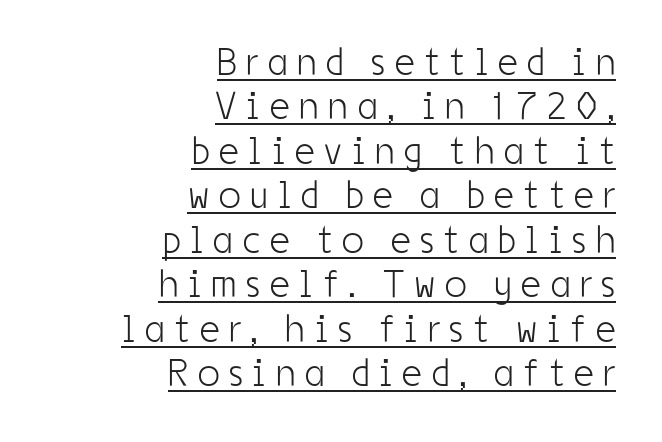
{"serif": "no", "italic": "no", "bold": "no", "weight": "light", "width": "condensed", "stroke_contrast": "low", "x_height": "medium", "monospaced": "no", "underline": "yes", "align": "right", "line_spacing": "tight", "line_spacing_ratio": 1.14, "letter_spacing": "wide", "letter_spacing_em": 0.25, "glyph_px": 39}
